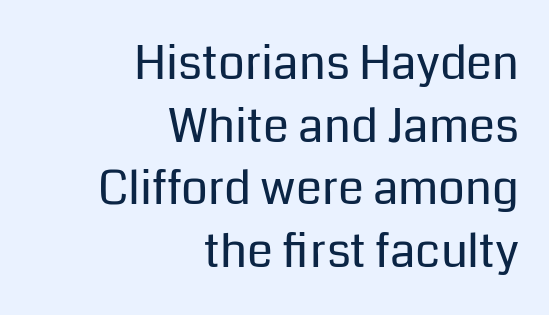
Underline: absent. Here the glyphs are tracked normally, forming tight word shapes. Nothing sits at the stroke ends, so this counts as sans-serif. It's the straight-up-and-down kind of type. Where is the straight margin? On the right. These lines are rendered in a variable-pitch font.
